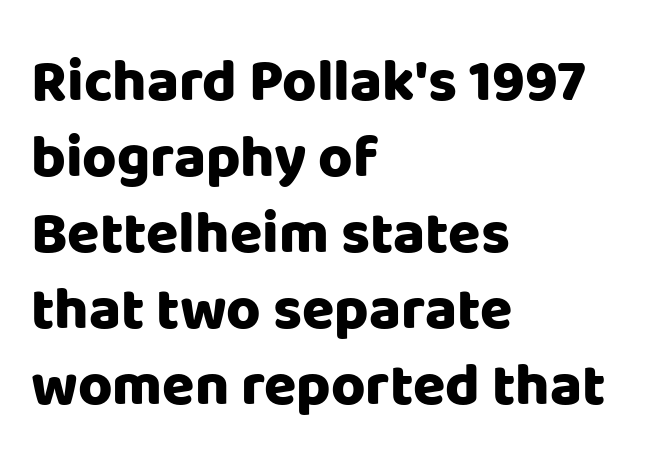
Here the designer chose a conventional face with non-uniform glyph widths. Caption: multi-line text, flush left, ragged right. You could call the tracking neutral — neither tight nor loose. Students, this is bold: see how much ink each stroke carries.
